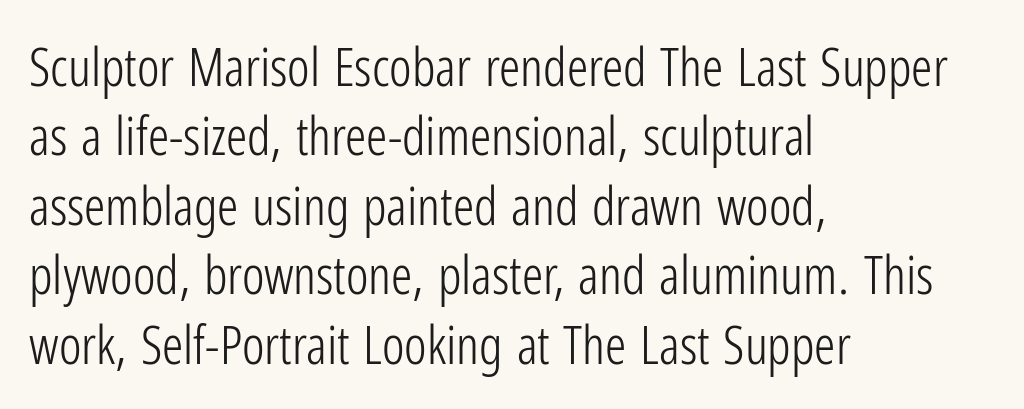
Q: Is the text bold? A: No.
Q: Is the text italic (slanted)? A: No, it is upright.
Q: Is the typeface a serif or a sans-serif typeface? A: Sans-serif.
Q: Is the text underlined? A: No.
Q: How is the paragraph aligned? A: Left-aligned.
Q: Is the spacing between letters normal or unusually wide? A: Normal.
Q: Is the spacing between lines tight, normal or loose? A: Normal.
Q: Width (condensed, normal, or wide)? A: Condensed.
Q: Stroke contrast? A: Low.
Q: x-height? A: Medium.
Q: Monospaced? A: No.
